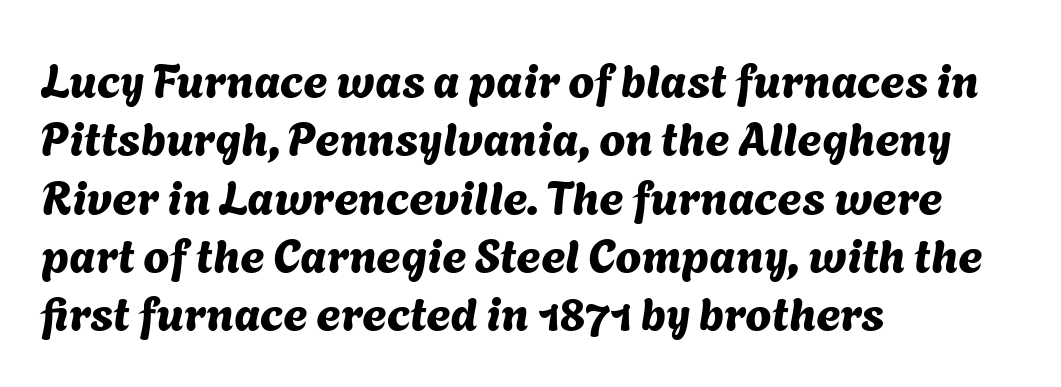
{"serif": "no", "width": "normal", "stroke_contrast": "medium", "x_height": "medium", "monospaced": "no", "underline": "no", "align": "left", "line_spacing_ratio": 1.24, "letter_spacing": "normal", "letter_spacing_em": 0.0, "glyph_px": 47}
